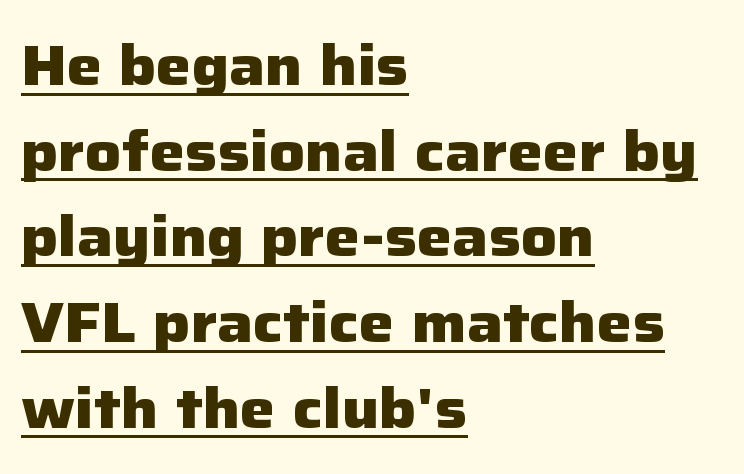
Q: Is the text bold? A: Yes.
Q: Is the text italic (slanted)? A: No, it is upright.
Q: Is the typeface a serif or a sans-serif typeface? A: Sans-serif.
Q: Is the text underlined? A: Yes.
Q: How is the paragraph aligned? A: Left-aligned.
Q: Is the spacing between letters normal or unusually wide? A: Normal.
Q: Is the spacing between lines tight, normal or loose? A: Normal.
Q: Width (condensed, normal, or wide)? A: Normal.
Q: Stroke contrast? A: Low.
Q: x-height? A: Medium.
Q: Monospaced? A: No.
